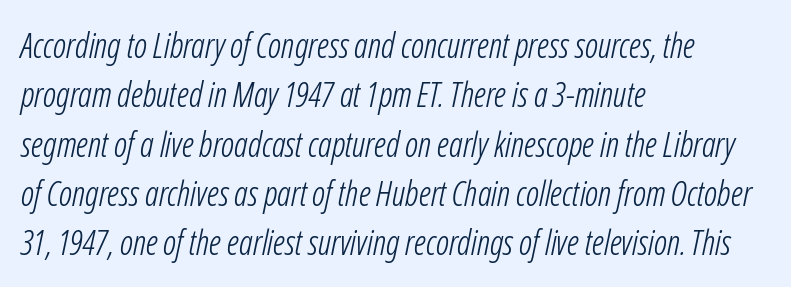
{"italic": "yes", "lean": "right", "slant_degrees": 12, "bold": "no", "weight": "light", "width": "condensed", "stroke_contrast": "low", "x_height": "medium", "monospaced": "no", "underline": "no", "align": "left", "line_spacing": "normal", "line_spacing_ratio": 1.45, "letter_spacing": "normal", "letter_spacing_em": 0.0, "glyph_px": 34}
